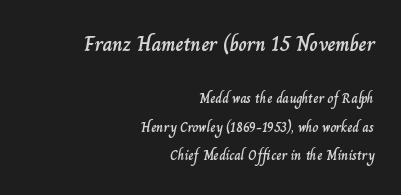
The image shows 21 px text type; set right-aligned, loose line spacing (2.05x), normal letter spacing, not underlined; the first (top) block is 1.5x larger.
